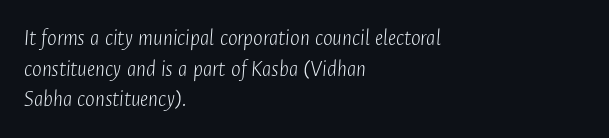
Q: Is the text bold? A: No.
Q: Is the text italic (slanted)? A: Yes, it leans right by about 4 degrees.
Q: Is the text underlined? A: No.
Q: How is the paragraph aligned? A: Left-aligned.
Q: Is the spacing between letters normal or unusually wide? A: Normal.
Q: Is the spacing between lines tight, normal or loose? A: Normal.
